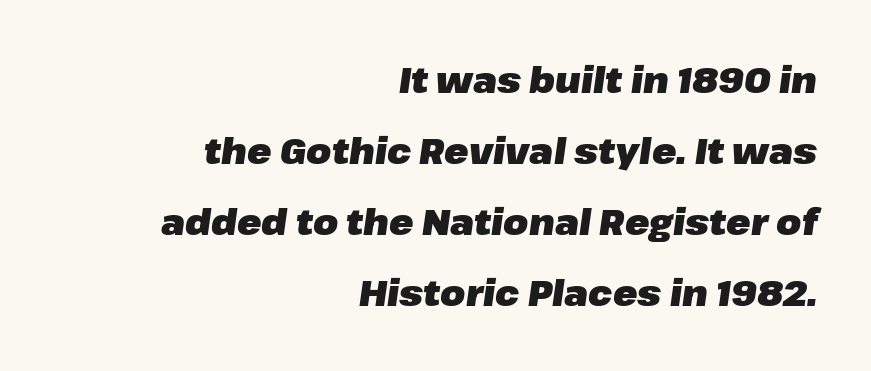
{"italic": "yes", "lean": "right", "slant_degrees": 8, "bold": "yes", "weight": "heavy", "width": "normal", "stroke_contrast": "low", "x_height": "medium", "monospaced": "no", "underline": "no", "align": "right", "line_spacing": "loose", "line_spacing_ratio": 1.97, "letter_spacing": "normal", "letter_spacing_em": 0.0, "glyph_px": 36}
